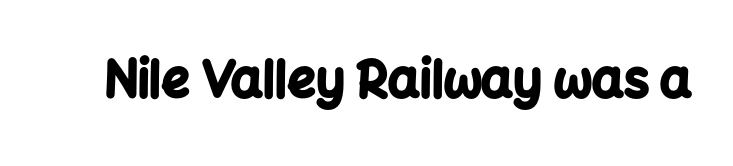
Q: Is the text bold? A: Yes.
Q: Is the text italic (slanted)? A: No, it is upright.
Q: Is the typeface a serif or a sans-serif typeface? A: Sans-serif.
Q: Is the text underlined? A: No.
Q: Is the spacing between letters normal or unusually wide? A: Normal.
Q: Width (condensed, normal, or wide)? A: Normal.
Q: Stroke contrast? A: Low.
Q: x-height? A: Medium.
Q: Monospaced? A: No.
